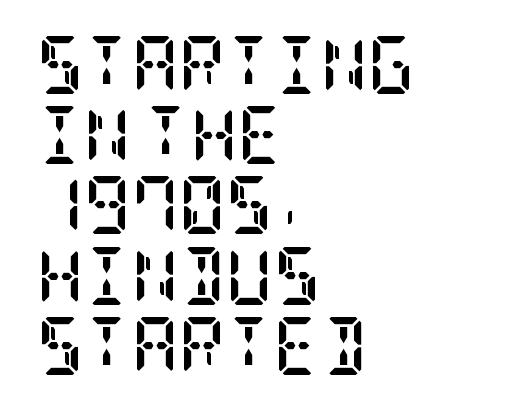
The image shows 58 px semibold, condensed serif type, upright; set left-aligned, line spacing 1.21x, normal letter spacing, not underlined; low stroke contrast and a large x-height.
